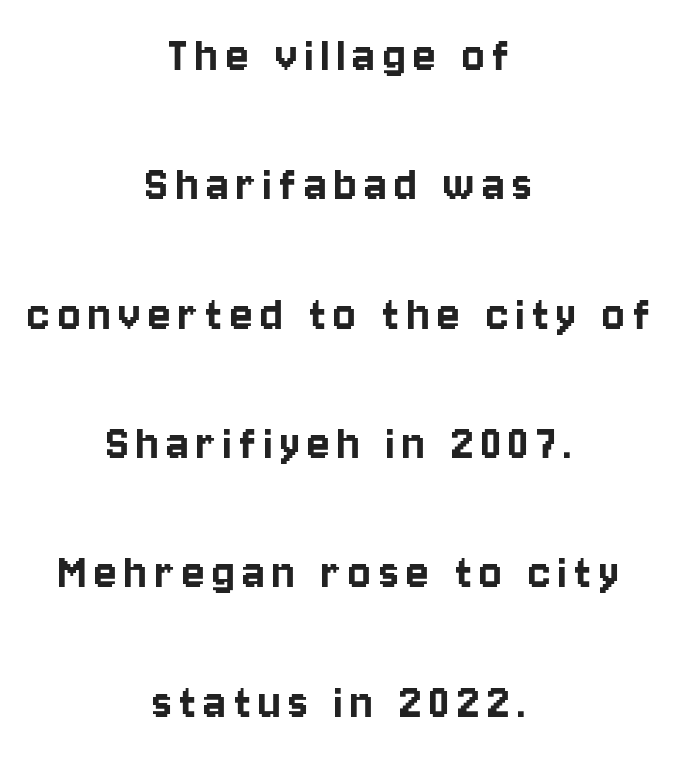
The image shows 53 px condensed sans-serif type, upright; set centered, loose line spacing (2.44x), not underlined; low stroke contrast and a large x-height.
